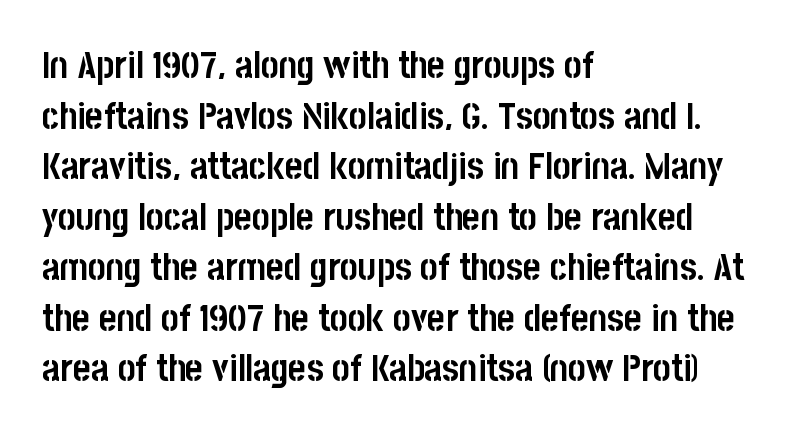
Q: Is the text bold? A: Yes.
Q: Is the text italic (slanted)? A: No, it is upright.
Q: Is the typeface a serif or a sans-serif typeface? A: Sans-serif.
Q: Is the text underlined? A: No.
Q: How is the paragraph aligned? A: Left-aligned.
Q: Is the spacing between letters normal or unusually wide? A: Normal.
Q: Is the spacing between lines tight, normal or loose? A: Normal.
Q: Width (condensed, normal, or wide)? A: Condensed.
Q: Stroke contrast? A: Low.
Q: x-height? A: Large.
Q: Monospaced? A: No.
